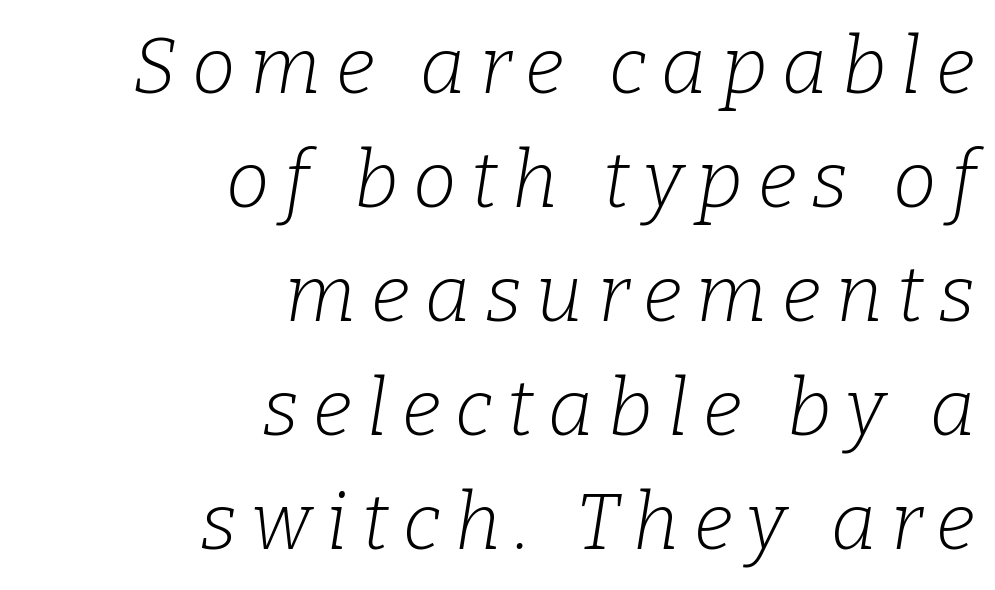
The image shows 78 px light serif type, italic (leaning right); set right-aligned, normal line spacing (1.46x), not underlined; low stroke contrast and a medium x-height.
